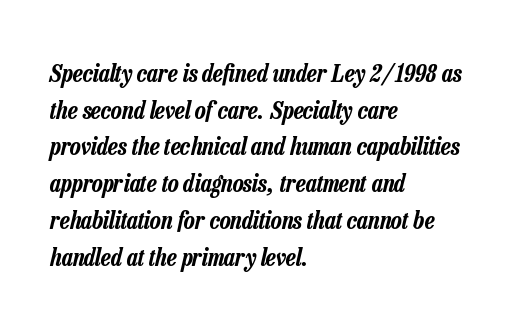
Q: Is the text italic (slanted)? A: Yes, it leans right by about 13 degrees.
Q: Is the text underlined? A: No.
Q: How is the paragraph aligned? A: Left-aligned.
Q: Is the spacing between letters normal or unusually wide? A: Normal.
Q: Is the spacing between lines tight, normal or loose? A: Normal.
